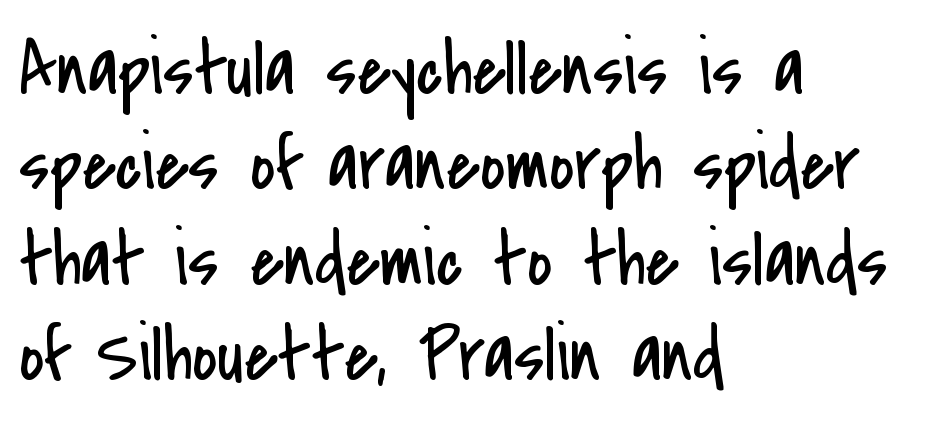
The image shows 77 px regular-weight, condensed sans-serif type, upright; set left-aligned, line spacing 1.24x, normal letter spacing, not underlined; low stroke contrast and a small x-height.
